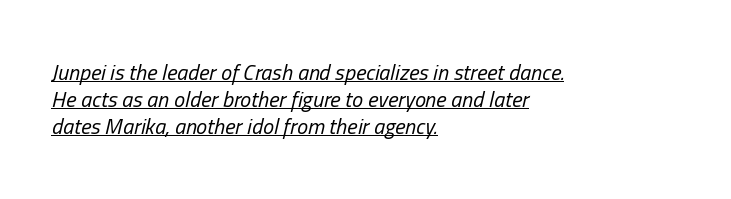
Q: Is the text bold? A: No.
Q: Is the text italic (slanted)? A: Yes, it leans right by about 13 degrees.
Q: Is the text underlined? A: Yes.
Q: How is the paragraph aligned? A: Left-aligned.
Q: Is the spacing between letters normal or unusually wide? A: Normal.
